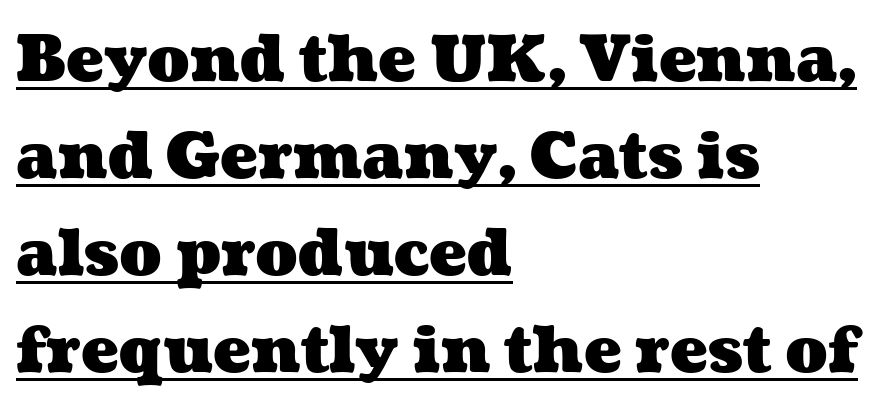
These lines are rendered in a variable-pitch font. Decoration check: the copy is underlined. The sample has been set heavy, in full bold. In terms of leading, this rendering sits right in the middle.
